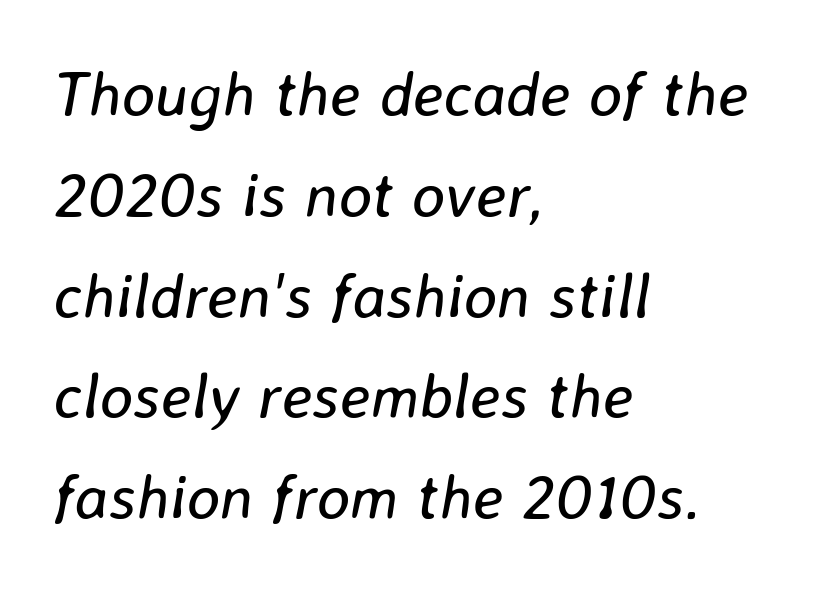
The passage is arranged the way most books set body copy — flush left. Posture: slanted. A quiet, ordinary-to-light weight characterises the typeface. Each word holds together tightly as a unit, with standard inter-letter gaps.
